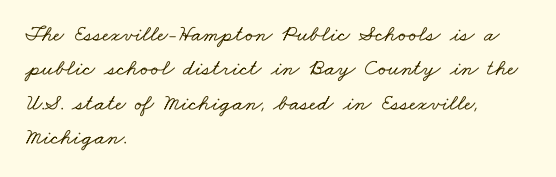
The image shows 23 px text type; set left-aligned, normal line spacing (1.49x), normal letter spacing, not underlined.
